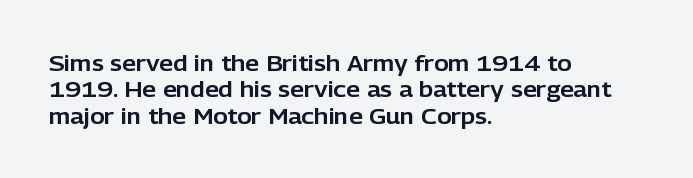
The image shows 22 px text type, upright; set left-aligned, line spacing 1.2x, normal letter spacing, not underlined.
